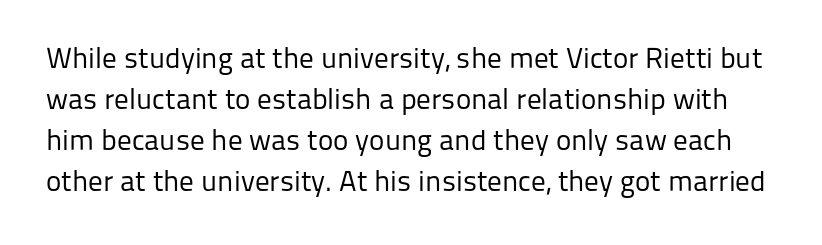
The image shows 29 px regular-weight sans-serif type, upright; set normal line spacing (1.41x), normal letter spacing, not underlined; low stroke contrast and a medium x-height.
